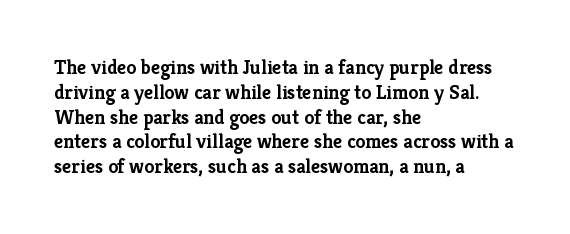
Q: Is the text bold? A: Yes.
Q: Is the text italic (slanted)? A: No, it is upright.
Q: Is the text underlined? A: No.
Q: How is the paragraph aligned? A: Left-aligned.
Q: Is the spacing between letters normal or unusually wide? A: Normal.
